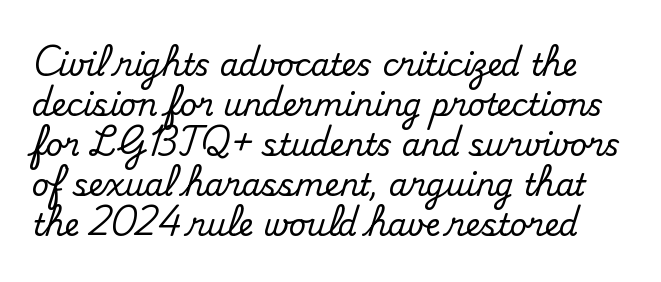
A bare baseline throughout the passage. Does the leading feel generous? No, just average. Caption: standard tracking, unaltered. The passage shown is typeset with a serif family.
